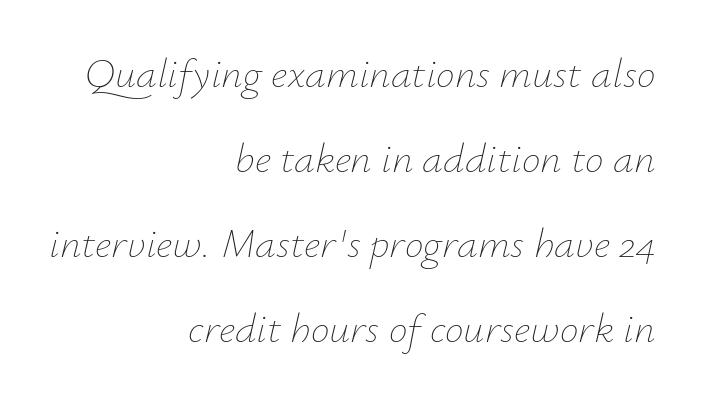
{"italic": "yes", "lean": "right", "slant_degrees": 12, "bold": "no", "weight": "thin", "width": "normal", "stroke_contrast": "low", "x_height": "small", "monospaced": "no", "underline": "no", "align": "right", "line_spacing": "loose", "line_spacing_ratio": 2.02, "letter_spacing": "normal", "letter_spacing_em": 0.0, "glyph_px": 42}
